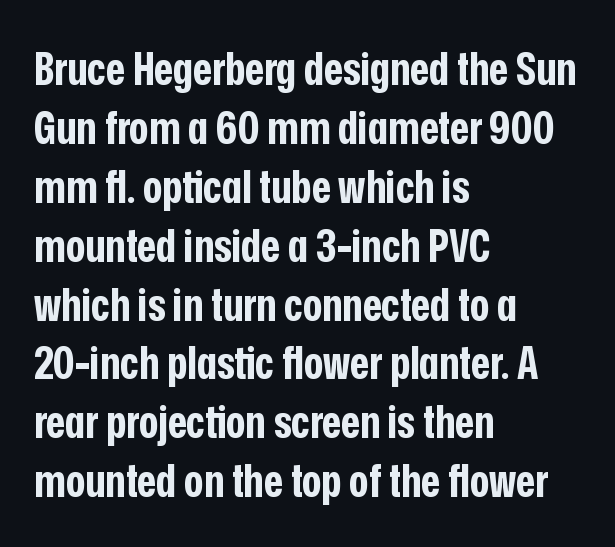
Q: Is the text bold? A: Yes.
Q: Is the text italic (slanted)? A: No, it is upright.
Q: Is the typeface a serif or a sans-serif typeface? A: Sans-serif.
Q: Is the text underlined? A: No.
Q: How is the paragraph aligned? A: Left-aligned.
Q: Is the spacing between letters normal or unusually wide? A: Normal.
Q: Is the spacing between lines tight, normal or loose? A: Normal.
Q: Width (condensed, normal, or wide)? A: Condensed.
Q: Stroke contrast? A: Low.
Q: x-height? A: Medium.
Q: Monospaced? A: No.
